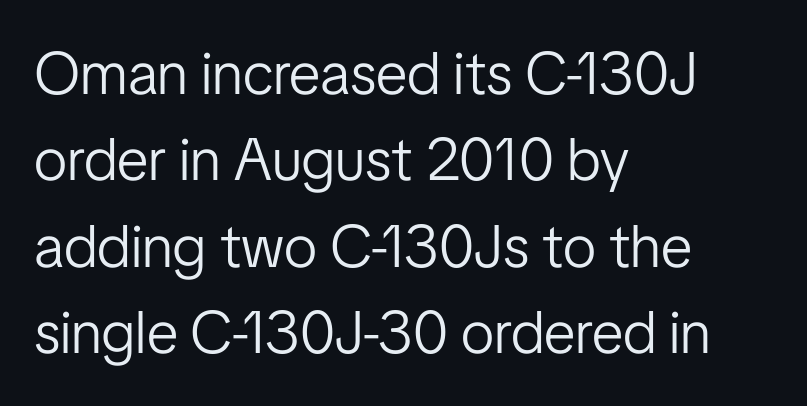
Q: Is the text bold? A: No.
Q: Is the text italic (slanted)? A: No, it is upright.
Q: Is the typeface a serif or a sans-serif typeface? A: Sans-serif.
Q: Is the text underlined? A: No.
Q: How is the paragraph aligned? A: Left-aligned.
Q: Is the spacing between letters normal or unusually wide? A: Normal.
Q: Is the spacing between lines tight, normal or loose? A: Normal.
Q: Width (condensed, normal, or wide)? A: Condensed.
Q: Stroke contrast? A: Low.
Q: x-height? A: Medium.
Q: Monospaced? A: No.
